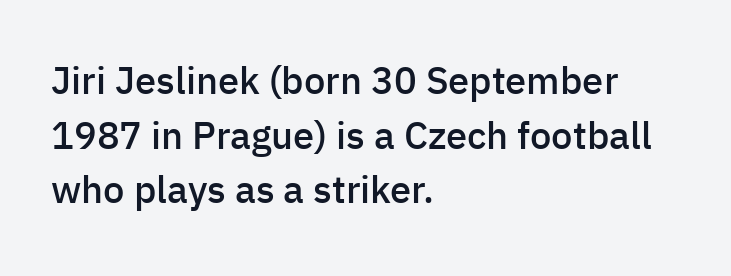
Q: Is the text bold? A: Semi-bold.
Q: Is the text italic (slanted)? A: No, it is upright.
Q: Is the typeface a serif or a sans-serif typeface? A: Sans-serif.
Q: Is the text underlined? A: No.
Q: How is the paragraph aligned? A: Left-aligned.
Q: Is the spacing between letters normal or unusually wide? A: Normal.
Q: Is the spacing between lines tight, normal or loose? A: Normal.
Q: Width (condensed, normal, or wide)? A: Normal.
Q: Stroke contrast? A: Low.
Q: x-height? A: Medium.
Q: Monospaced? A: No.
